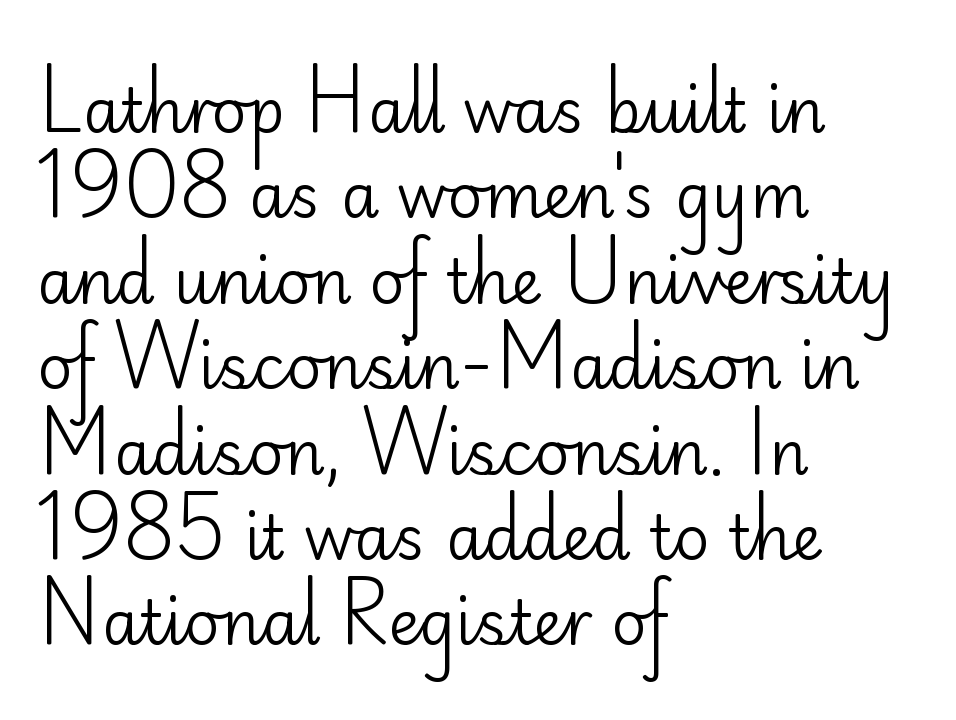
The image shows 61 px regular-weight sans-serif type, upright; set left-aligned, normal line spacing (1.4x), normal letter spacing, not underlined; low stroke contrast and a small x-height.
